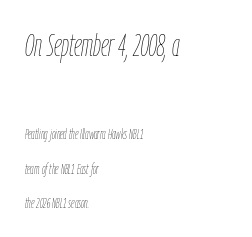
This block would shrink considerably if given ordinary leading; it's expanded now. Slant detected: the letters are inclined. Is this a fixed-width face? No — the glyphs have proportional, varying widths. A student would call this left alignment; a typographer would say flush left, rag right. Lines of text with bare space underneath.
